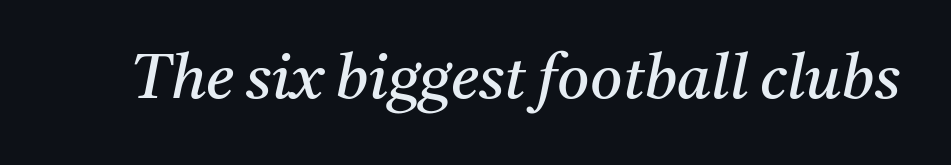
{"serif": "yes", "italic": "yes", "lean": "right", "slant_degrees": 11, "bold": "no", "weight": "regular", "width": "normal", "stroke_contrast": "medium", "x_height": "medium", "monospaced": "no", "underline": "no", "letter_spacing": "normal", "letter_spacing_em": 0.0, "glyph_px": 62}
